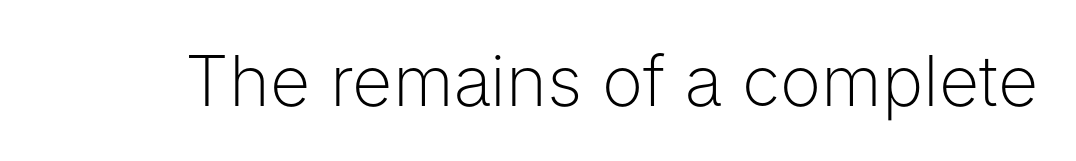
{"serif": "no", "italic": "no", "bold": "no", "weight": "light", "width": "normal", "stroke_contrast": "low", "x_height": "medium", "monospaced": "no", "underline": "no", "letter_spacing": "normal", "letter_spacing_em": 0.0, "glyph_px": 70}
